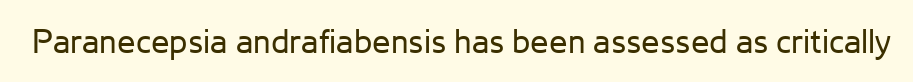
{"serif": "no", "italic": "no", "bold": "no", "weight": "regular", "width": "normal", "stroke_contrast": "low", "x_height": "medium", "monospaced": "no", "underline": "no", "letter_spacing": "normal", "letter_spacing_em": 0.0, "glyph_px": 33}
